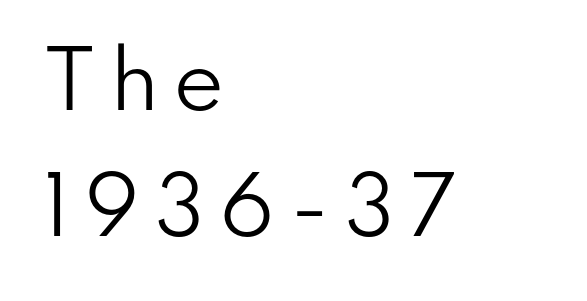
The image shows 77 px regular-weight sans-serif type, upright; set left-aligned, normal line spacing (1.64x), not underlined; low stroke contrast and a small x-height.
